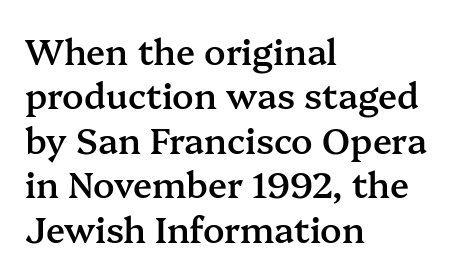
Q: Is the text bold? A: Semi-bold.
Q: Is the text italic (slanted)? A: No, it is upright.
Q: Is the typeface a serif or a sans-serif typeface? A: Serif.
Q: Is the text underlined? A: No.
Q: How is the paragraph aligned? A: Left-aligned.
Q: Is the spacing between letters normal or unusually wide? A: Normal.
Q: Is the spacing between lines tight, normal or loose? A: Normal.
Q: Width (condensed, normal, or wide)? A: Normal.
Q: Stroke contrast? A: Medium.
Q: x-height? A: Medium.
Q: Monospaced? A: No.
